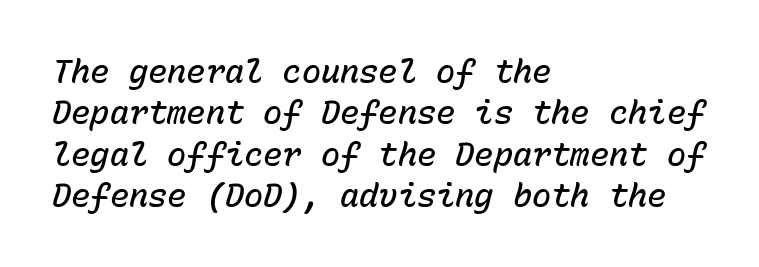
Q: Is the text bold? A: Semi-bold.
Q: Is the text italic (slanted)? A: Yes, it leans right by about 15 degrees.
Q: Is the text underlined? A: No.
Q: How is the paragraph aligned? A: Left-aligned.
Q: Is the spacing between letters normal or unusually wide? A: Normal.
Q: Is the spacing between lines tight, normal or loose? A: Normal.
Q: Width (condensed, normal, or wide)? A: Normal.
Q: Stroke contrast? A: Low.
Q: x-height? A: Medium.
Q: Monospaced? A: Yes.
